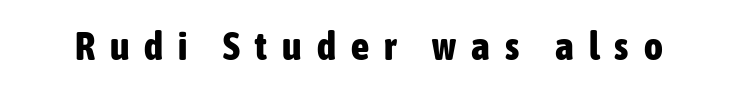
The image shows 40 px bold, condensed sans-serif type, upright; set unusually wide letter spacing (+0.38 em), not underlined; low stroke contrast and a medium x-height.
